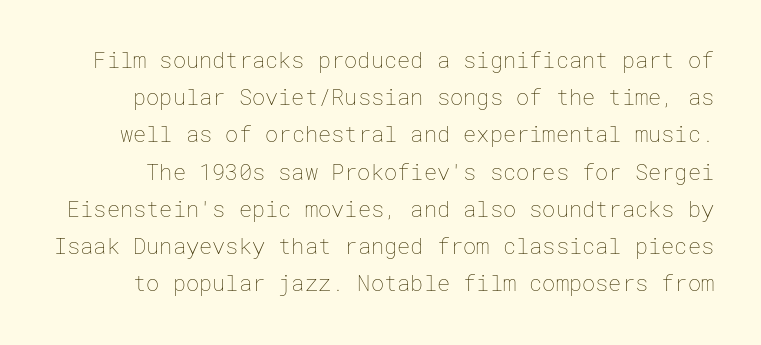
Tracking here is standard; glyphs follow each other at the usual distance. The font is comparable to plain body text, perhaps lighter. Successive baselines arrive at the customary interval. The strip under each line holds only bare page. This is the regular roman posture of the typeface.
